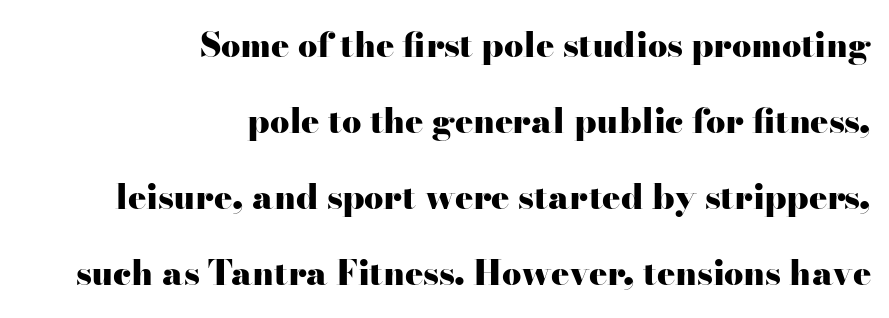
The image shows 34 px heavy, wide serif type, upright; set right-aligned, loose line spacing (2.24x), normal letter spacing, not underlined; high stroke contrast and a small x-height.
